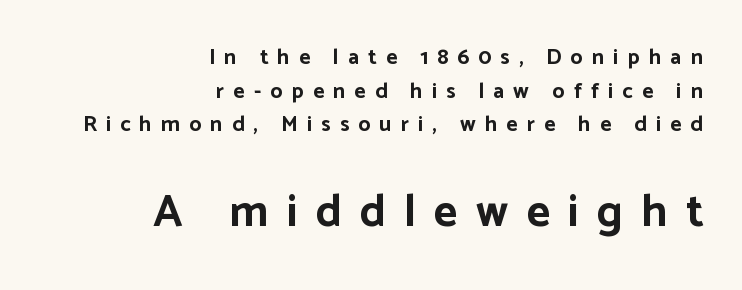
Q: Is the text bold? A: Yes.
Q: Is the text italic (slanted)? A: No, it is upright.
Q: Is the typeface a serif or a sans-serif typeface? A: Sans-serif.
Q: Is the text underlined? A: No.
Q: How is the paragraph aligned? A: Right-aligned.
Q: Is the spacing between letters normal or unusually wide? A: Unusually wide.
Q: Is the spacing between lines tight, normal or loose? A: Normal.
Q: Which block of text is set in a larger size, the first (top) or the second (bottom)? A: The second (bottom) one.
Q: Width (condensed, normal, or wide)? A: Normal.
Q: Stroke contrast? A: Low.
Q: x-height? A: Medium.
Q: Monospaced? A: No.
